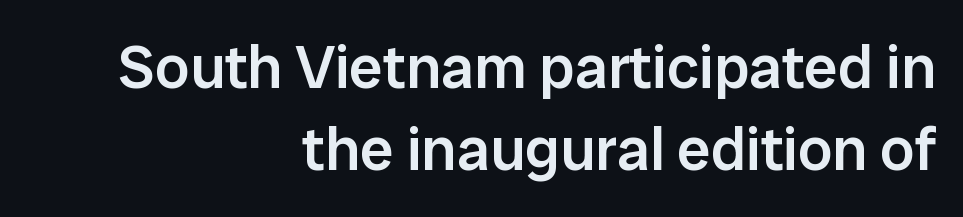
Compared with typical body copy, the letter spacing here is the same. A fair bit of extra ink — the face is semibold, not bold. Each letter's strokes conclude bluntly, with no projecting serifs. If you measured baseline to baseline, you'd find a middling distance. Note the varied advance widths — an 'i' is clearly narrower than an 'm'. Is there any slant? The stems are plumb.
